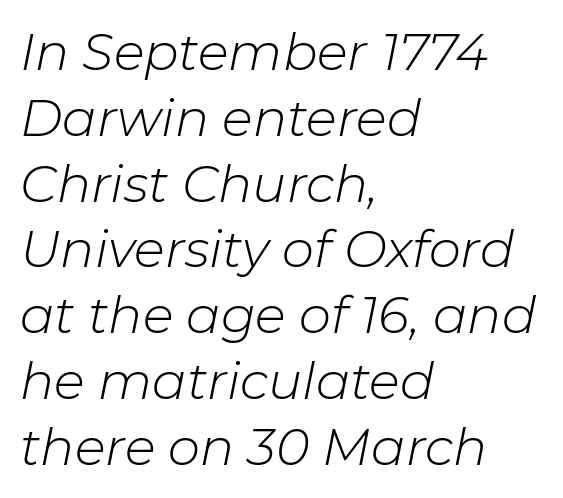
The image shows 51 px light type, italic (leaning right); set left-aligned, normal line spacing (1.29x), normal letter spacing, not underlined; low stroke contrast and a medium x-height.
